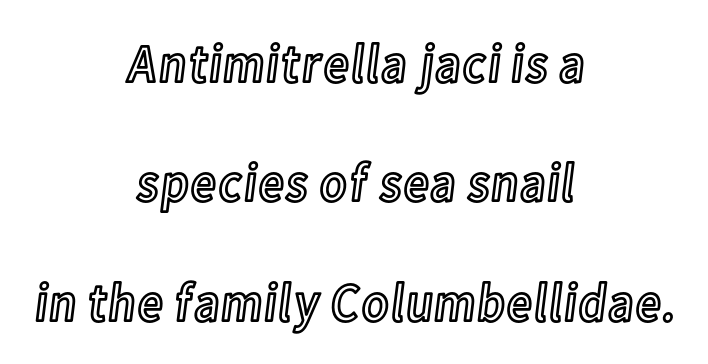
Vertical spacing — loose. What stands out about the letter spacing? Nothing — it is the standard amount. Do the characters align in a grid? No, the font is proportional.
